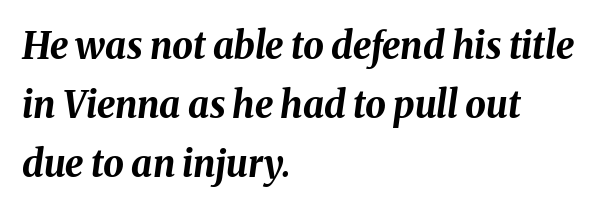
The line-height multiplier appears to be the usual default. The gap between lines stays unmarked. Chunky letters — that's bold for sure. Tracking here is standard; glyphs follow each other at the usual distance. Looking at the ascenders, they clearly lean. Short and long lines alike share a common starting point at left.
